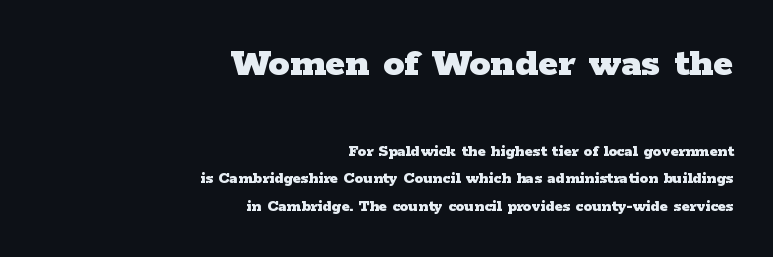
Q: Is the text bold? A: Yes.
Q: Is the text italic (slanted)? A: No, it is upright.
Q: Is the typeface a serif or a sans-serif typeface? A: Serif.
Q: Is the text underlined? A: No.
Q: How is the paragraph aligned? A: Right-aligned.
Q: Is the spacing between letters normal or unusually wide? A: Normal.
Q: Is the spacing between lines tight, normal or loose? A: Normal.
Q: Which block of text is set in a larger size, the first (top) or the second (bottom)? A: The first (top) one.
Q: Width (condensed, normal, or wide)? A: Wide.
Q: Stroke contrast? A: Low.
Q: x-height? A: Medium.
Q: Monospaced? A: No.
